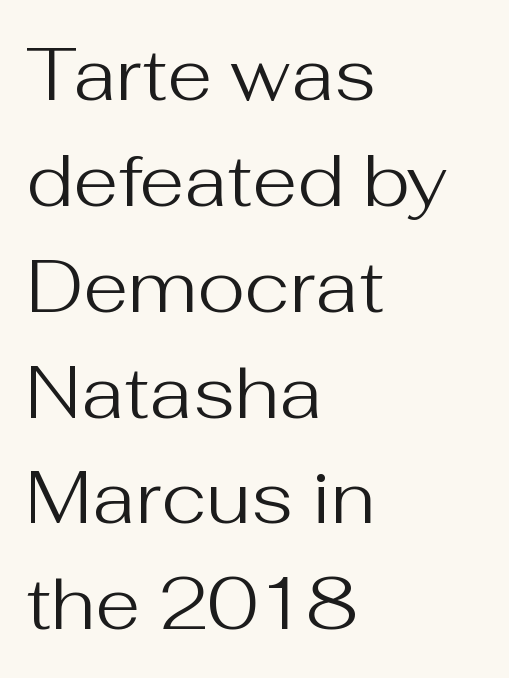
Every character sits straight up, as roman type does. A typesetter would label this face a sans. Weight: not bold — regular or lighter. The line-height multiplier appears to be the usual default. This sample has the flowing, uneven cadence of proportional lettering.
